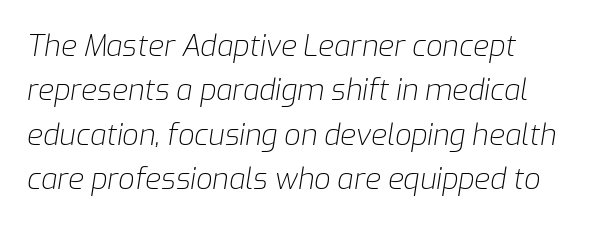
Observe the ordinary spacing: letters are neighbours, not strangers. The block of text has a typical density, with ordinary space between rows. Slant detected: the letters are inclined. Quick note: underline off. This sample is left-justified, so line endings fall wherever the words run out. The passage shown is typed in a proportional face where columns would drift.
